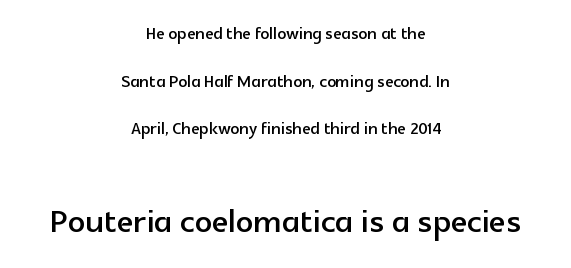
{"serif": "no", "italic": "no", "width": "normal", "x_height": "medium", "monospaced": "no", "underline": "no", "align": "center", "line_spacing": "loose", "line_spacing_ratio": 2.17, "letter_spacing": "normal", "letter_spacing_em": 0.0, "larger_block": "second", "size_ratio": 1.95, "glyph_px": 43}
